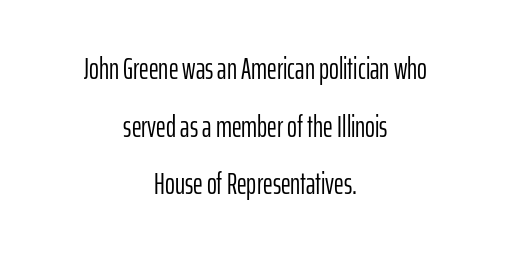
{"serif": "no", "italic": "no", "bold": "no", "weight": "light", "width": "condensed", "stroke_contrast": "low", "x_height": "medium", "monospaced": "no", "underline": "no", "align": "center", "line_spacing": "loose", "line_spacing_ratio": 1.92, "letter_spacing": "normal", "letter_spacing_em": 0.0, "glyph_px": 30}
